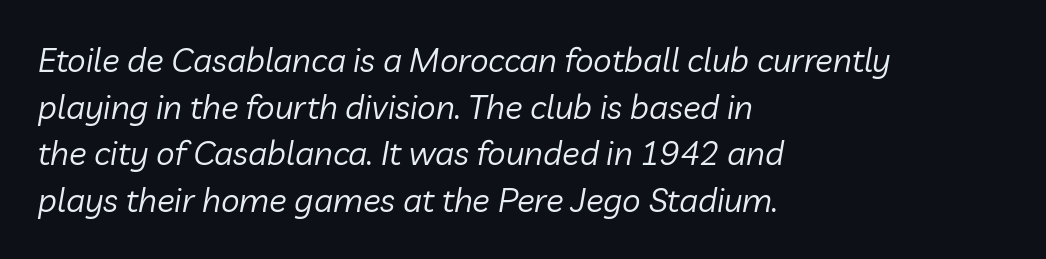
The image shows 33 px regular-weight type, italic (leaning right); set left-aligned, normal line spacing (1.41x), normal letter spacing, not underlined; low stroke contrast and a medium x-height.
